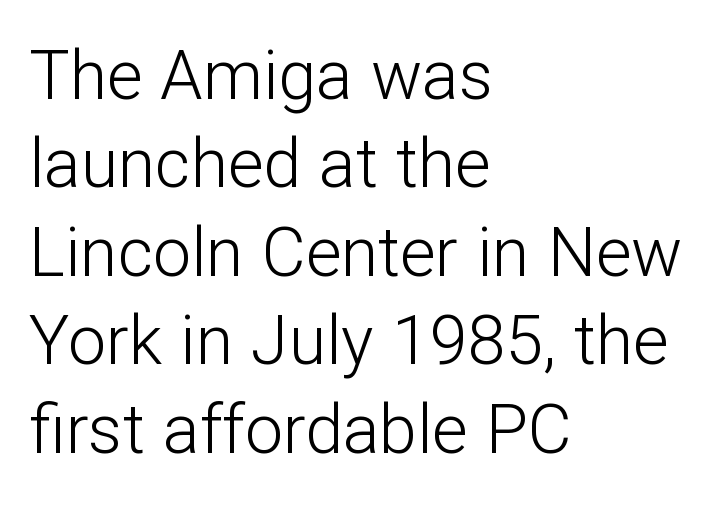
Q: Is the text bold? A: No.
Q: Is the text italic (slanted)? A: No, it is upright.
Q: Is the typeface a serif or a sans-serif typeface? A: Sans-serif.
Q: Is the text underlined? A: No.
Q: How is the paragraph aligned? A: Left-aligned.
Q: Is the spacing between letters normal or unusually wide? A: Normal.
Q: Is the spacing between lines tight, normal or loose? A: Normal.
Q: Width (condensed, normal, or wide)? A: Normal.
Q: Stroke contrast? A: Low.
Q: x-height? A: Medium.
Q: Monospaced? A: No.
